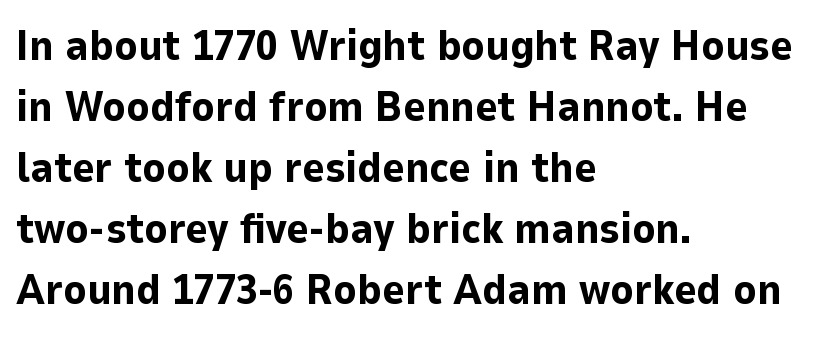
The image shows 43 px bold sans-serif type, upright; set left-aligned, normal line spacing (1.42x), normal letter spacing, not underlined; low stroke contrast and a medium x-height.
